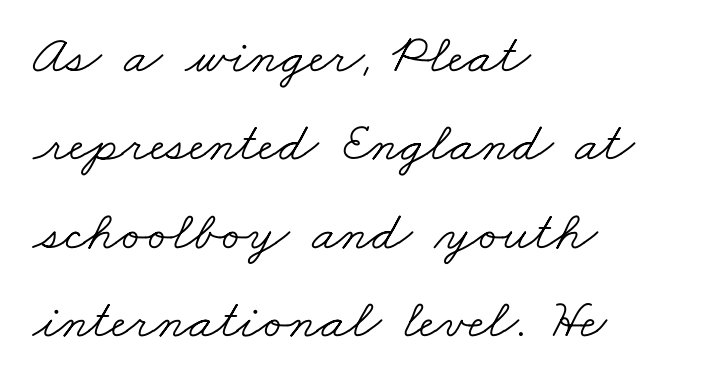
Teacher's note: observe the even left margin — that is flush-left alignment. Glyph-to-glyph distance matches everyday printed text. Interline gaps are of average width in this sample. The strokes are not fattened; the text isn't bold. You could not count columns in this text — the font is proportionally spaced. The glyphs are unaccompanied by any horizontal stroke below them.
